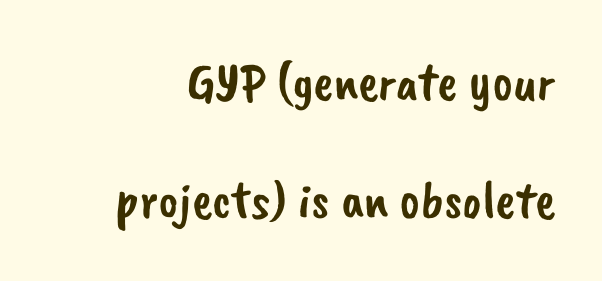
You could not count columns in this text — the font is proportionally spaced. Does extra space separate the letters? No, they use regular spacing. Regarding leading, the lines here are spaced well apart. Typographically, this falls in the sans-serif category.
